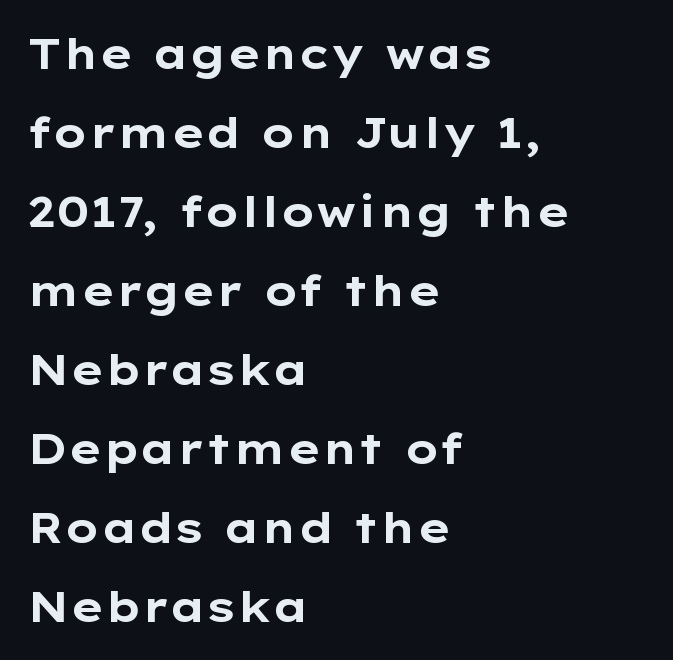
These words are printed bold, with thick strokes throughout. Does the type have serifs? No, each stem ends abruptly. The gap between lines stays unmarked. No italicization has been applied; the sample stays upright.
